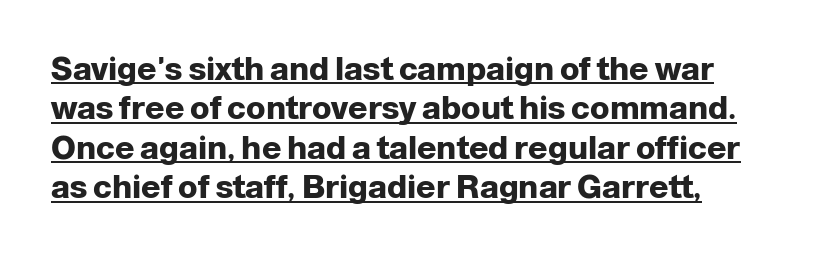
Q: Is the text bold? A: Yes.
Q: Is the text italic (slanted)? A: No, it is upright.
Q: Is the typeface a serif or a sans-serif typeface? A: Sans-serif.
Q: Is the text underlined? A: Yes.
Q: Is the spacing between letters normal or unusually wide? A: Normal.
Q: Width (condensed, normal, or wide)? A: Normal.
Q: Stroke contrast? A: Low.
Q: x-height? A: Medium.
Q: Monospaced? A: No.
